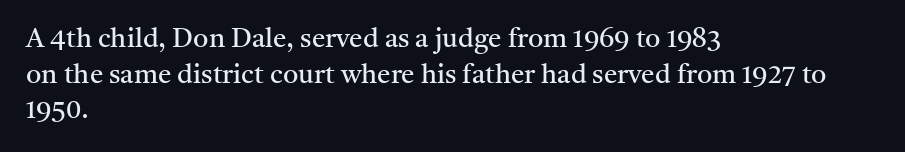
{"italic": "no", "bold": "no", "underline": "no", "align": "left", "line_spacing": "normal", "line_spacing_ratio": 1.32, "letter_spacing": "normal", "letter_spacing_em": 0.0, "glyph_px": 27}
